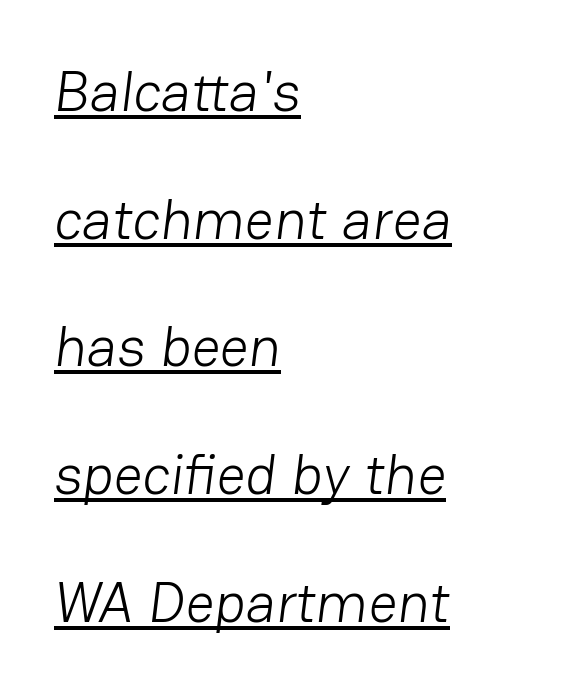
Q: Is the text bold? A: No.
Q: Is the typeface a serif or a sans-serif typeface? A: Sans-serif.
Q: Is the text underlined? A: Yes.
Q: How is the paragraph aligned? A: Left-aligned.
Q: Is the spacing between letters normal or unusually wide? A: Normal.
Q: Is the spacing between lines tight, normal or loose? A: Loose.
Q: Width (condensed, normal, or wide)? A: Normal.
Q: Stroke contrast? A: Low.
Q: x-height? A: Medium.
Q: Monospaced? A: No.
